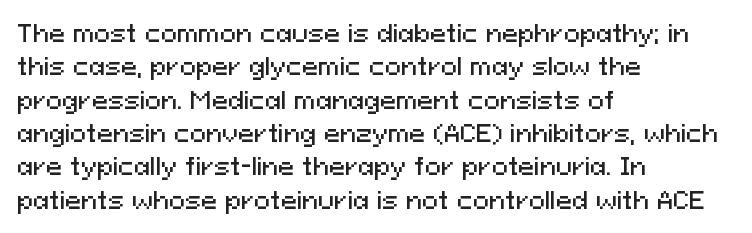
Q: Is the text italic (slanted)? A: No, it is upright.
Q: Is the text underlined? A: No.
Q: How is the paragraph aligned? A: Left-aligned.
Q: Is the spacing between letters normal or unusually wide? A: Normal.
Q: Is the spacing between lines tight, normal or loose? A: Normal.
